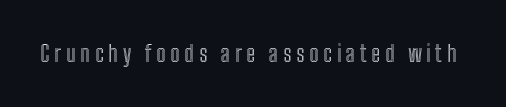
{"italic": "no", "underline": "no", "letter_spacing": "wide", "letter_spacing_em": 0.22, "glyph_px": 22}
